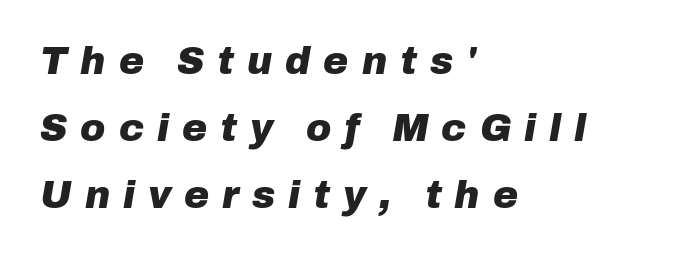
There is plenty of visible air inserted between adjacent glyphs. Yep, that's italic — everything's leaning. Here the designer chose a conventional face with non-uniform glyph widths. The glyphs are unaccompanied by any horizontal stroke below them.
